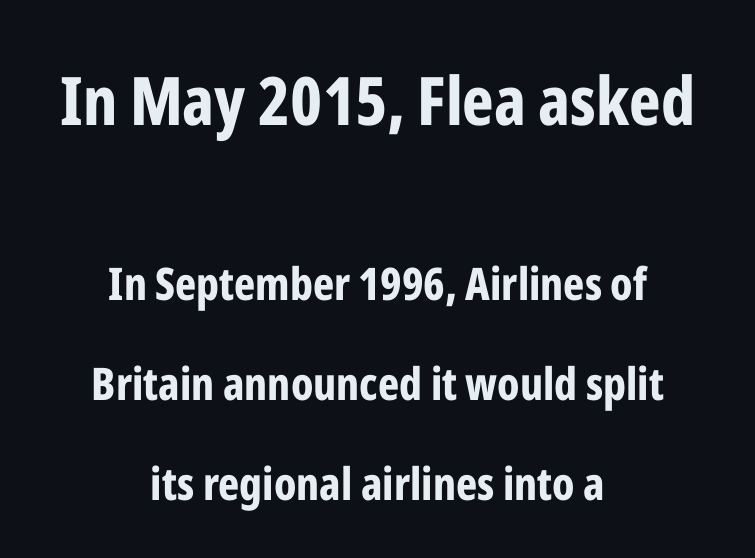
The area under the type is left untouched. The letters advance in unequal steps, a hallmark of proportional type. Designer's note — italics off, roman on. The rendering shows plain stroke endings on the letterforms — a sans-serif design.
